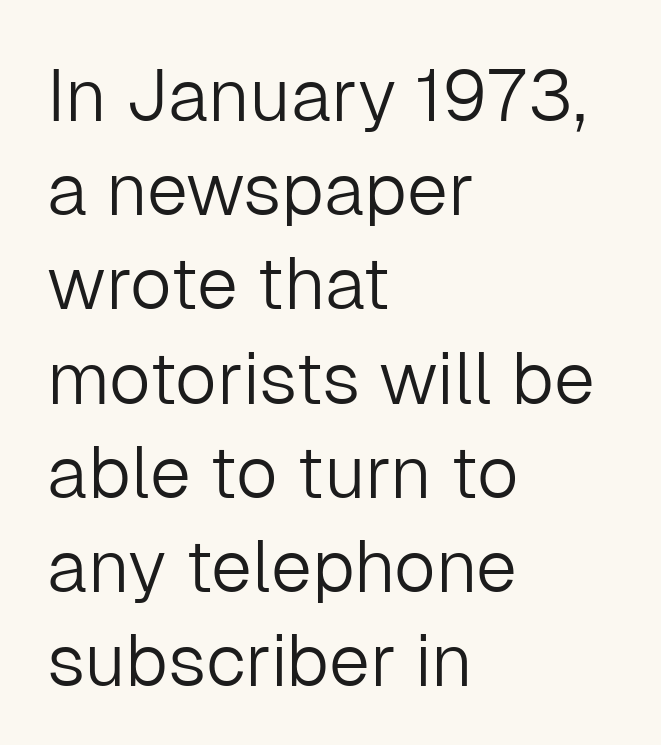
{"serif": "no", "italic": "no", "bold": "no", "weight": "light", "width": "normal", "stroke_contrast": "low", "x_height": "medium", "monospaced": "no", "underline": "no", "align": "left", "line_spacing": "normal", "line_spacing_ratio": 1.29, "letter_spacing": "normal", "letter_spacing_em": 0.0, "glyph_px": 73}
